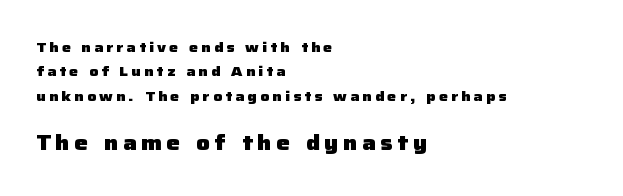
Q: Is the text bold? A: Yes.
Q: Is the text italic (slanted)? A: No, it is upright.
Q: Is the text underlined? A: No.
Q: How is the paragraph aligned? A: Left-aligned.
Q: Is the spacing between letters normal or unusually wide? A: Unusually wide.
Q: Which block of text is set in a larger size, the first (top) or the second (bottom)? A: The second (bottom) one.
